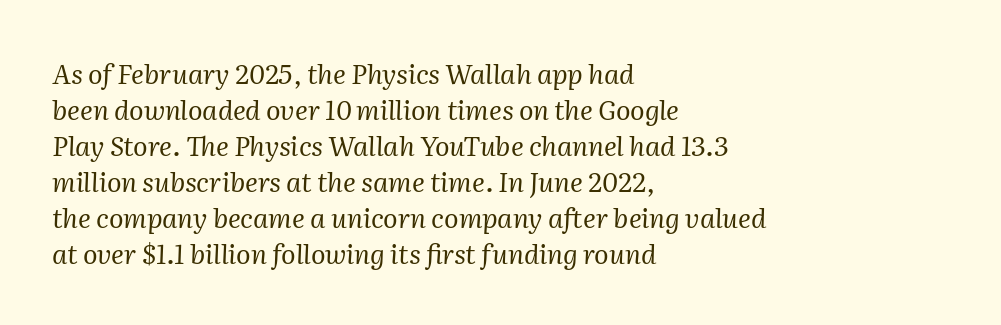
The image shows 27 px text type, italic (leaning right); set left-aligned, normal line spacing (1.33x), normal letter spacing, not underlined.
